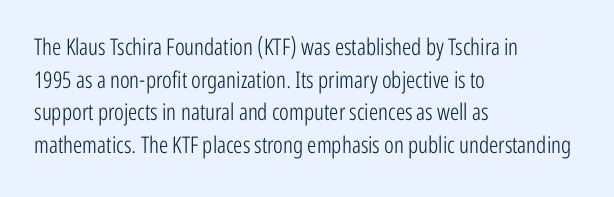
{"italic": "no", "bold": "no", "underline": "no", "align": "left", "line_spacing": "normal", "line_spacing_ratio": 1.42, "letter_spacing": "normal", "letter_spacing_em": 0.0, "glyph_px": 23}
